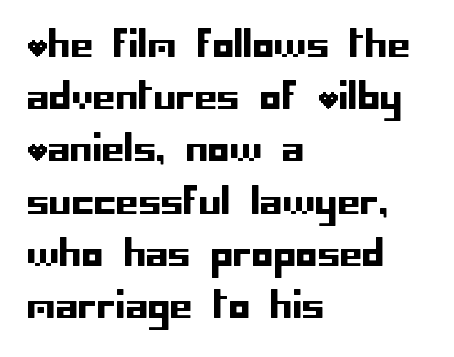
The image shows 36 px sans-serif type, upright; set left-aligned, normal line spacing (1.45x), normal letter spacing, not underlined; low stroke contrast and a large x-height.
